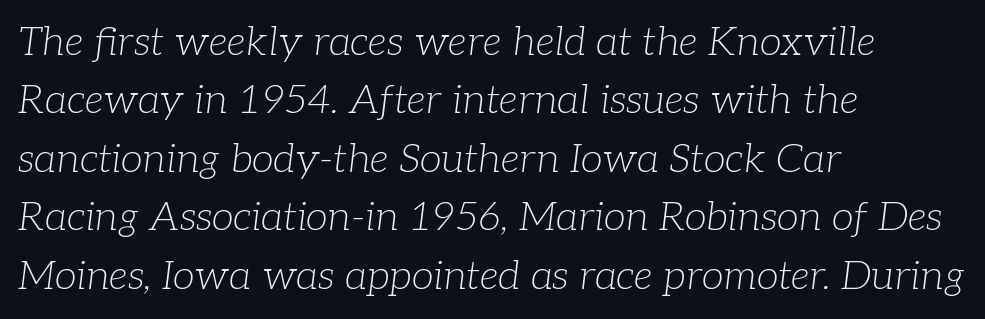
Vertical spacing — default. The typeface chosen for these lines features serifs. Line beginnings align vertically; line endings do not. Each word holds together tightly as a unit, with standard inter-letter gaps. These glyphs show unthickened strokes, regular width or finer. The gap between lines stays unmarked.
